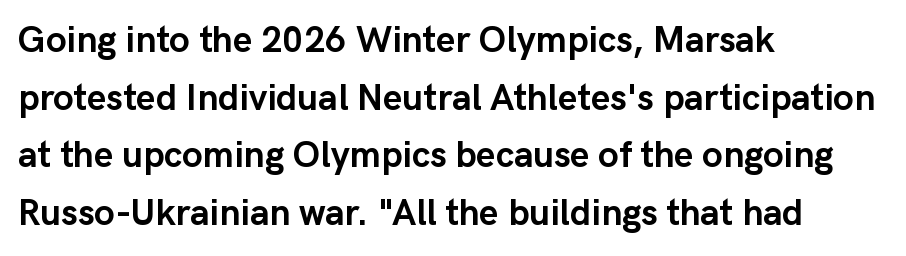
The image shows 37 px semibold sans-serif type, upright; set left-aligned, normal line spacing (1.56x), normal letter spacing, not underlined; low stroke contrast and a medium x-height.
